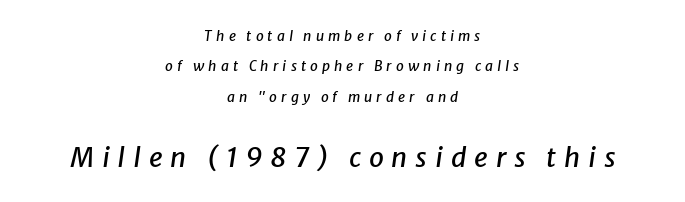
The image shows 27 px text type, italic (leaning right); set centered, loose line spacing (2.17x), unusually wide letter spacing (+0.29 em), not underlined; the second (bottom) block is 1.93x larger.
